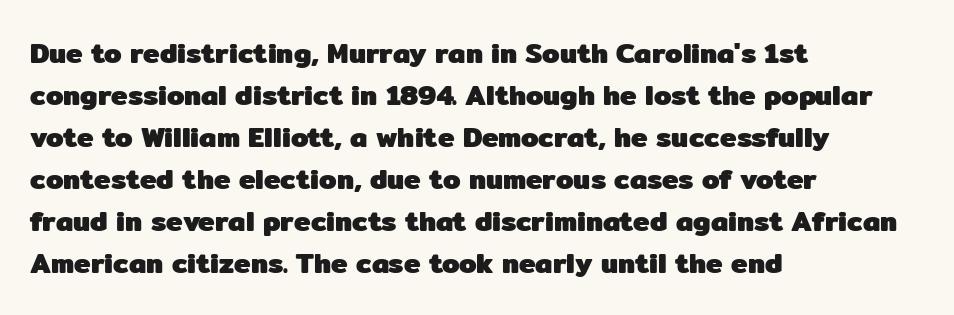
Normally led — the rows are evenly, conventionally spaced. A roman cut, with each character standing at attention. Each word holds together tightly as a unit, with standard inter-letter gaps. Unlike a traditional serif, this face leaves its strokes unadorned.
